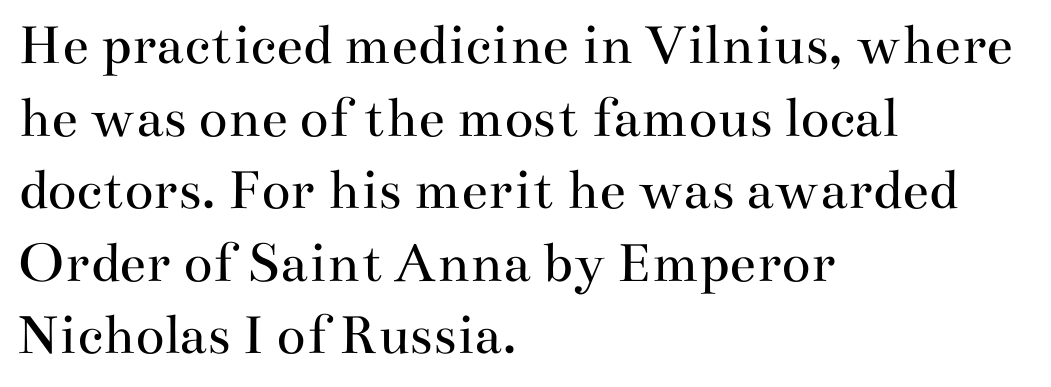
Character widths vary here, with narrow letters taking less room than wide ones. Heft: none added — not bold. This rendering employs a face with finishing strokes, i.e., a serif. Reading down the block, your eye returns to a fixed left position each line. Unmarked baselines from the first word to the last.
